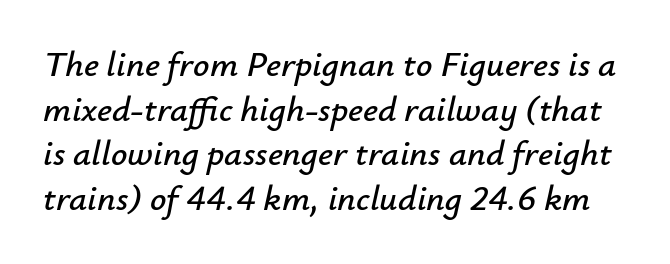
The image shows 36 px text type, italic (leaning right); set line spacing 1.24x, normal letter spacing, not underlined; low stroke contrast and a small x-height.
